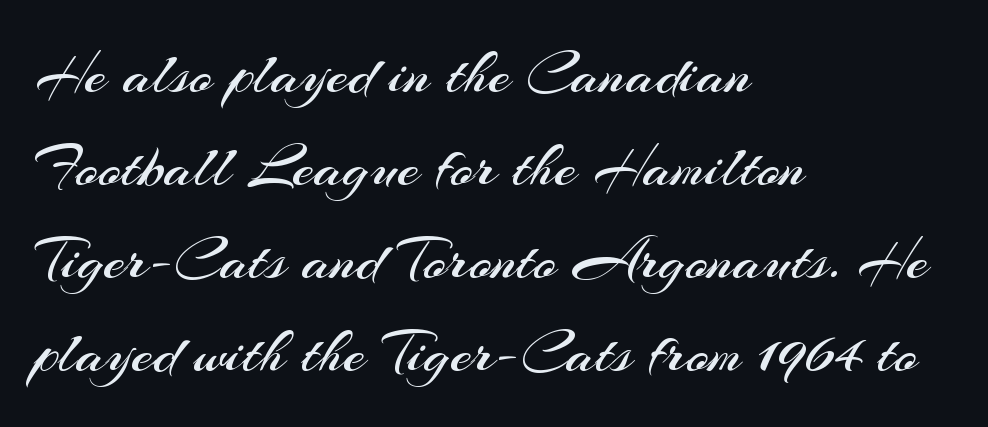
{"serif": "no", "bold": "no", "weight": "regular", "width": "normal", "stroke_contrast": "medium", "x_height": "small", "monospaced": "no", "underline": "no", "align": "left", "line_spacing": "normal", "line_spacing_ratio": 1.5, "letter_spacing": "normal", "letter_spacing_em": 0.0, "glyph_px": 62}
